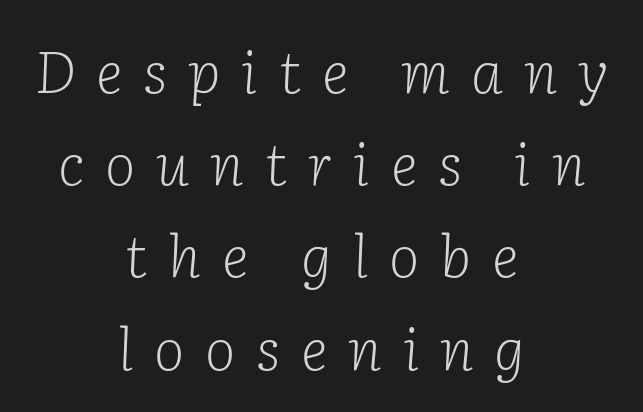
The image shows 58 px light serif type, italic (leaning right); set centered, normal line spacing (1.59x), unusually wide letter spacing (+0.36 em), not underlined; low stroke contrast and a medium x-height.
